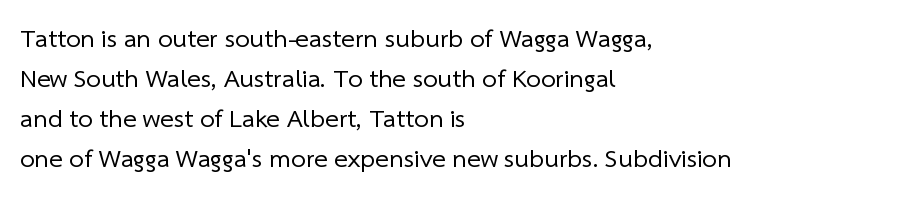
{"bold": "no", "underline": "no", "align": "left", "line_spacing": "normal", "line_spacing_ratio": 1.54, "letter_spacing": "normal", "letter_spacing_em": 0.0, "glyph_px": 26}
